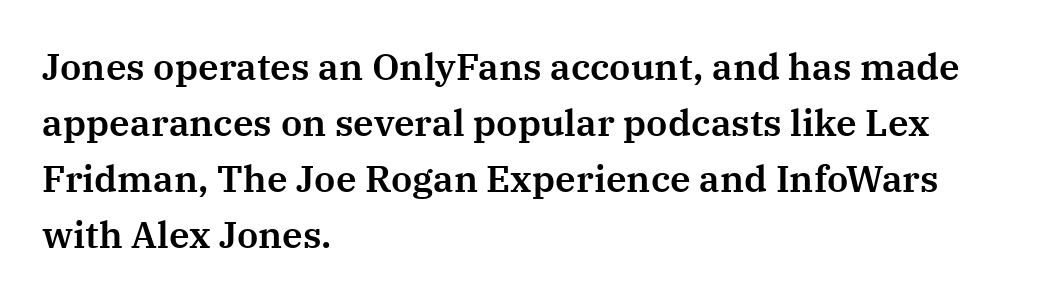
{"serif": "yes", "italic": "no", "width": "normal", "stroke_contrast": "medium", "x_height": "medium", "monospaced": "no", "underline": "no", "align": "left", "line_spacing": "normal", "line_spacing_ratio": 1.51, "letter_spacing": "normal", "letter_spacing_em": 0.0, "glyph_px": 37}
